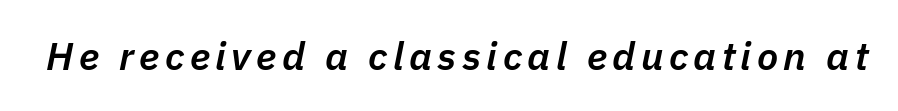
The image shows 39 px semibold type, italic (leaning right); set not underlined; low stroke contrast and a medium x-height.
